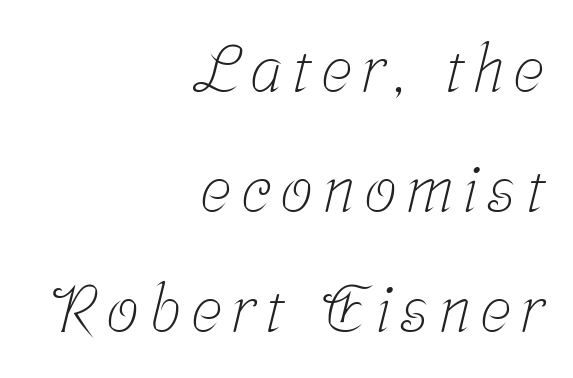
The type family on display is of the serif kind. Character widths vary here, with narrow letters taking less room than wide ones. Ink coverage per letter is moderate at most. Nobody drew a line under any word here. These lines are set flush right with a ragged left edge.
